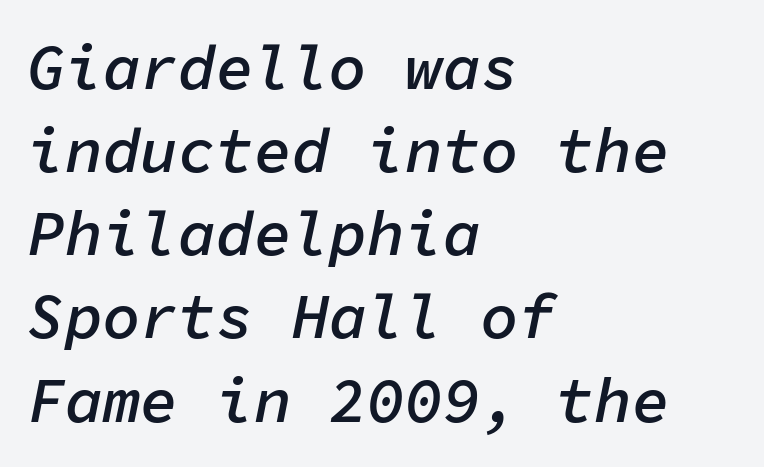
Do the characters align in a grid? Yes, the font is monospaced. The typography opts for an oblique posture over an upright one. The baseline area is clear. Inter-character spacing is left at the font's built-in metrics.
